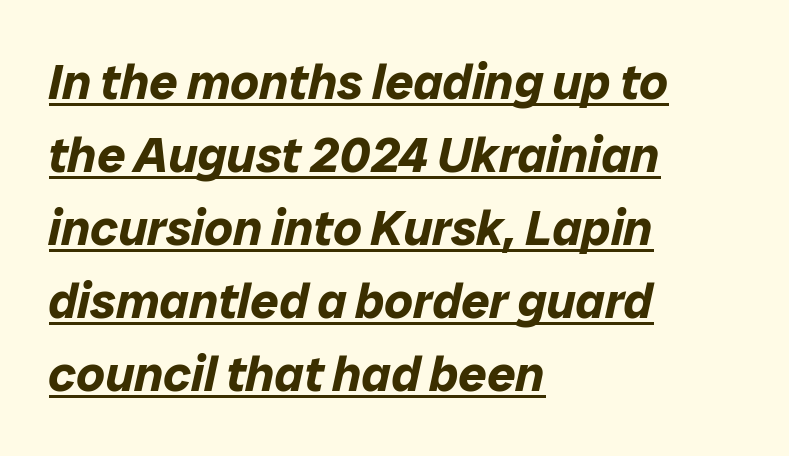
Compared with typical paragraphs, the rows here are spaced about the same. A typesetter would call this zero additional tracking. In CSS terms this would be text-align: left. Every character sits at an angle, as italics do.
